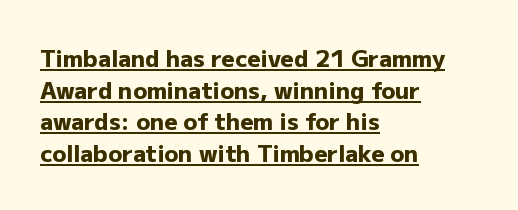
{"italic": "no", "bold": "yes", "underline": "yes", "align": "left", "line_spacing": "normal", "line_spacing_ratio": 1.38, "letter_spacing": "normal", "letter_spacing_em": 0.0, "glyph_px": 23}
